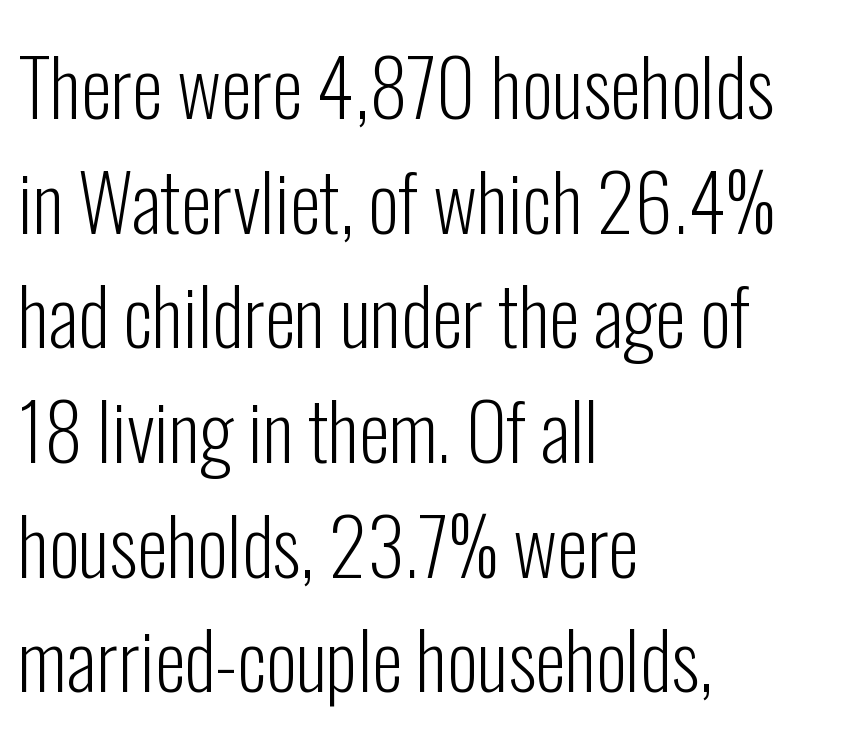
Q: Is the text bold? A: No.
Q: Is the text italic (slanted)? A: No, it is upright.
Q: Is the typeface a serif or a sans-serif typeface? A: Sans-serif.
Q: Is the text underlined? A: No.
Q: How is the paragraph aligned? A: Left-aligned.
Q: Is the spacing between letters normal or unusually wide? A: Normal.
Q: Is the spacing between lines tight, normal or loose? A: Normal.
Q: Width (condensed, normal, or wide)? A: Condensed.
Q: Stroke contrast? A: Low.
Q: x-height? A: Medium.
Q: Monospaced? A: No.
